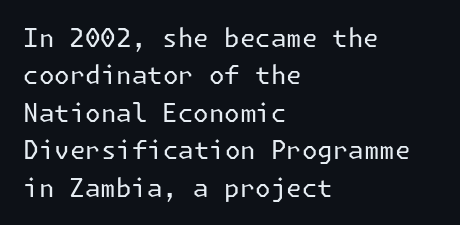
{"italic": "no", "bold": "no", "underline": "no", "align": "left", "line_spacing": "normal", "line_spacing_ratio": 1.5, "letter_spacing": "normal", "letter_spacing_em": 0.0, "glyph_px": 25}
